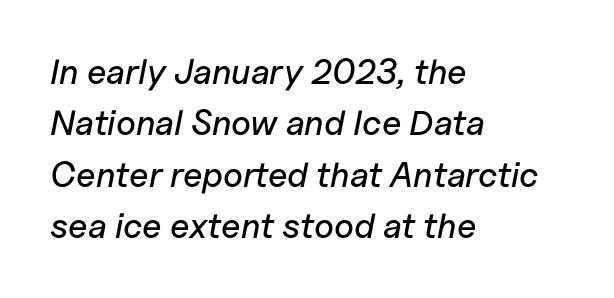
The image shows 35 px text type, italic (leaning right); set left-aligned, normal line spacing (1.47x), normal letter spacing, not underlined; low stroke contrast and a medium x-height.
